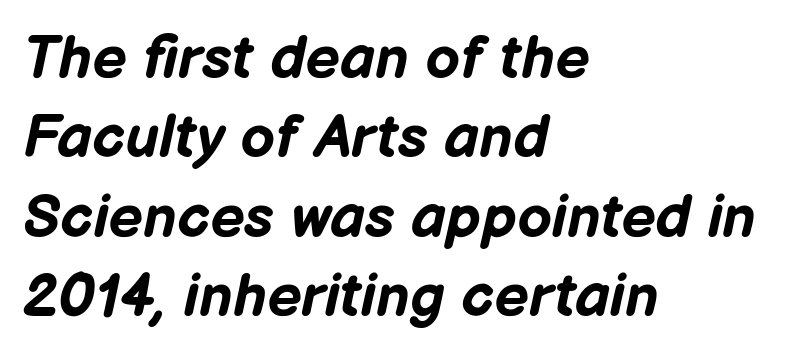
Q: Is the text bold? A: Yes.
Q: Is the text italic (slanted)? A: Yes, it leans right by about 12 degrees.
Q: Is the text underlined? A: No.
Q: How is the paragraph aligned? A: Left-aligned.
Q: Is the spacing between letters normal or unusually wide? A: Normal.
Q: Is the spacing between lines tight, normal or loose? A: Normal.
Q: Width (condensed, normal, or wide)? A: Normal.
Q: Stroke contrast? A: Low.
Q: x-height? A: Medium.
Q: Monospaced? A: No.
